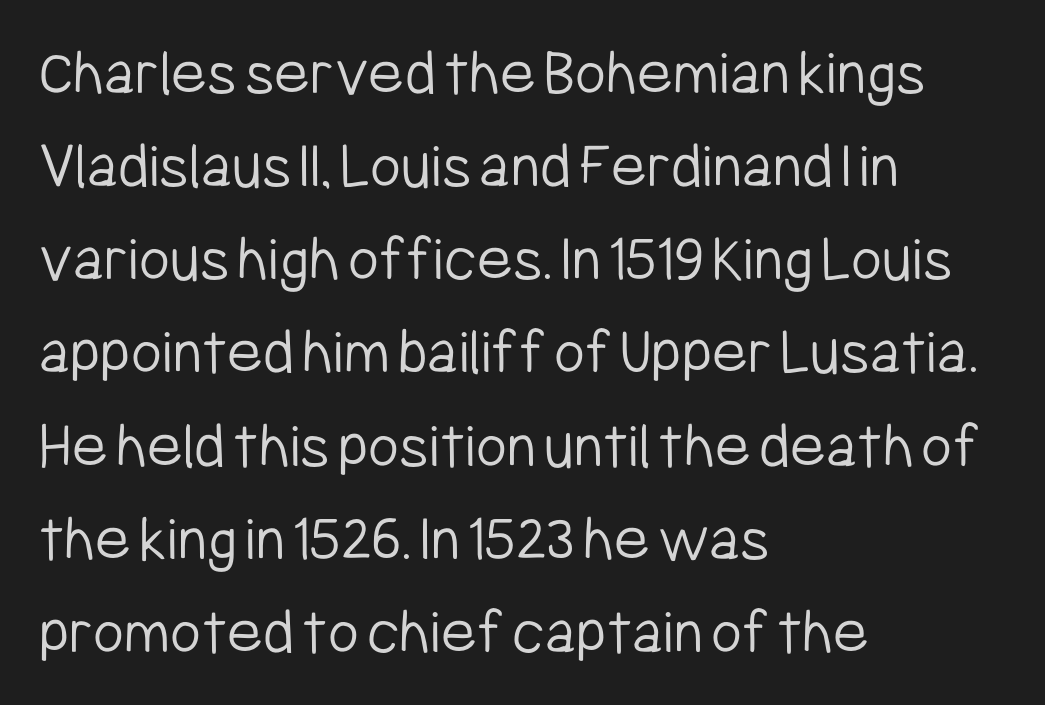
{"serif": "no", "italic": "no", "bold": "no", "weight": "light", "width": "condensed", "stroke_contrast": "low", "x_height": "medium", "monospaced": "no", "underline": "no", "align": "left", "line_spacing": "normal", "line_spacing_ratio": 1.39, "letter_spacing": "normal", "letter_spacing_em": 0.0, "glyph_px": 67}
